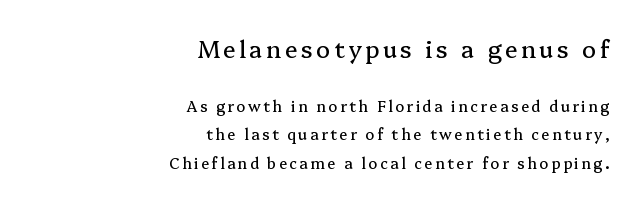
Italic? Not at all — the glyphs are vertical. The passage is arranged like a letterhead date or caption credit — flush right. Unmarked baselines from the first word to the last. Note: larger setting up top, smaller setting below. Honestly, the rows look like they've been pulled way apart.
